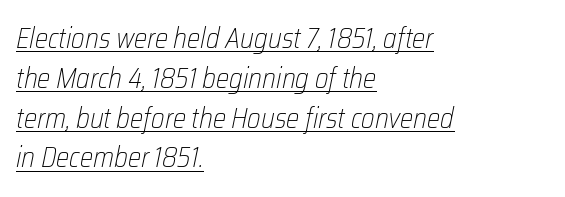
{"italic": "yes", "lean": "right", "slant_degrees": 12, "bold": "no", "weight": "light", "width": "condensed", "stroke_contrast": "low", "x_height": "medium", "monospaced": "no", "underline": "yes", "align": "left", "line_spacing": "normal", "line_spacing_ratio": 1.42, "letter_spacing": "normal", "letter_spacing_em": 0.0, "glyph_px": 28}
